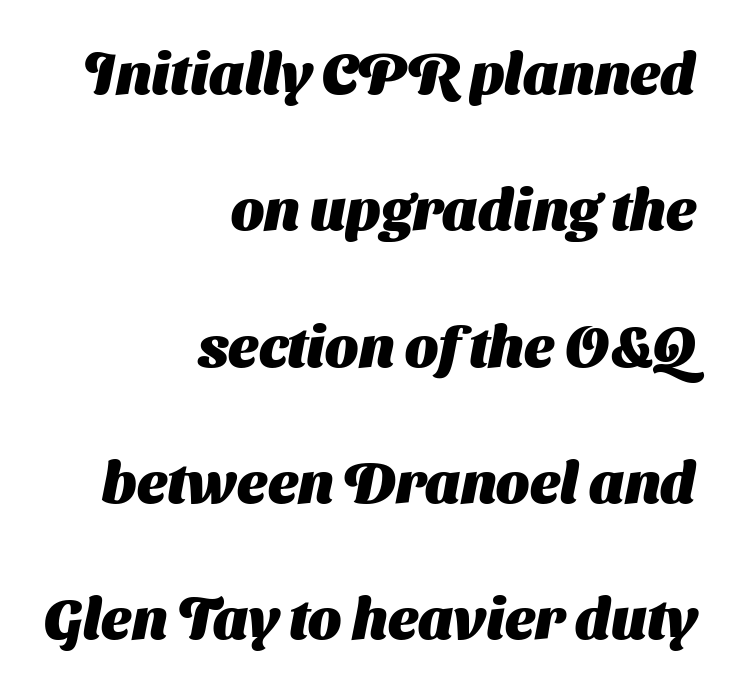
The image shows 58 px heavy sans-serif type; set right-aligned, loose line spacing (2.35x), normal letter spacing, not underlined; medium stroke contrast and a medium x-height.
